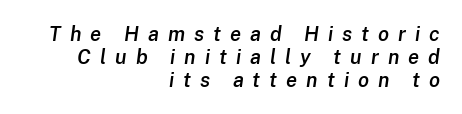
There is plenty of visible air inserted between adjacent glyphs. This block would grow much taller if given ordinary leading; it's compressed now. Moderately thickened strokes mark this as semibold type. The glyphs are unaccompanied by any horizontal stroke below them. This rendering uses right alignment, leaving the left contour irregular.
